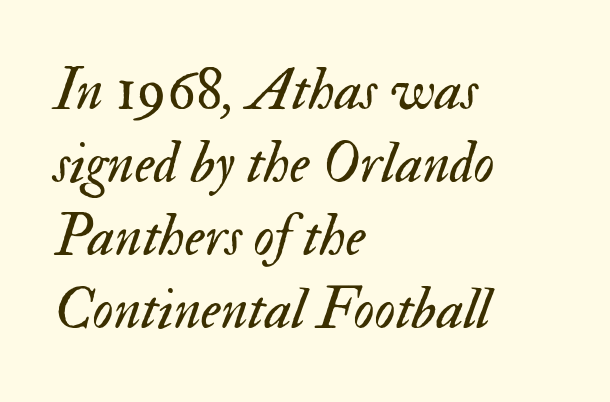
Ink coverage per letter is moderate at most. Each line starts at the same left margin while the right side varies. Does the leading feel generous? No, just average. This sample uses an oblique cut, with every glyph tilted off the vertical. Descenders are the only things crossing below the line.
